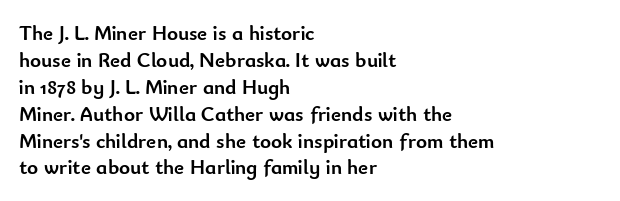
The image shows 21 px bold type, upright; set left-aligned, normal line spacing (1.28x), normal letter spacing, not underlined.
